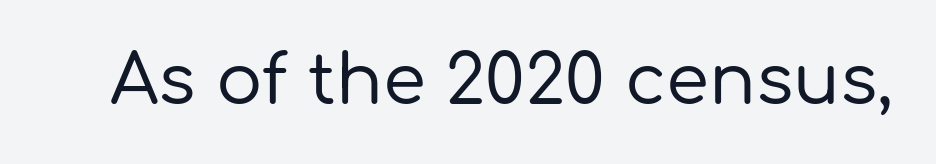
The image shows 69 px sans-serif type, upright; set normal letter spacing, not underlined; low stroke contrast and a medium x-height.
